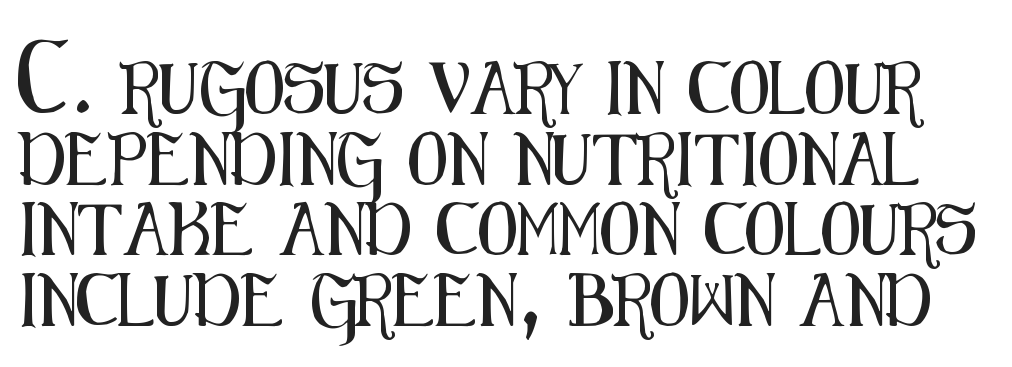
{"italic": "no", "width": "condensed", "stroke_contrast": "medium", "x_height": "medium", "monospaced": "no", "underline": "no", "line_spacing": "normal", "line_spacing_ratio": 1.36, "letter_spacing": "normal", "letter_spacing_em": 0.0, "glyph_px": 52}
